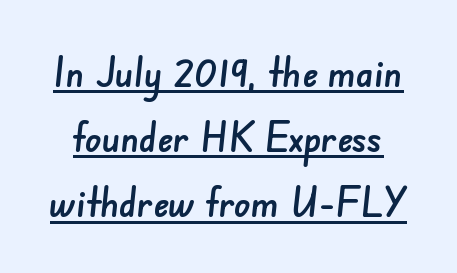
Q: Is the typeface a serif or a sans-serif typeface? A: Sans-serif.
Q: Is the text underlined? A: Yes.
Q: Is the spacing between letters normal or unusually wide? A: Normal.
Q: Is the spacing between lines tight, normal or loose? A: Normal.
Q: Width (condensed, normal, or wide)? A: Normal.
Q: Stroke contrast? A: Low.
Q: x-height? A: Small.
Q: Monospaced? A: No.
